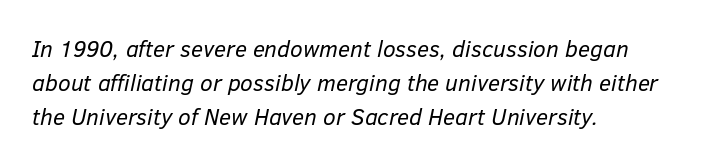
Q: Is the text bold? A: No.
Q: Is the text italic (slanted)? A: Yes, it leans right by about 12 degrees.
Q: Is the text underlined? A: No.
Q: How is the paragraph aligned? A: Left-aligned.
Q: Is the spacing between letters normal or unusually wide? A: Normal.
Q: Is the spacing between lines tight, normal or loose? A: Normal.
